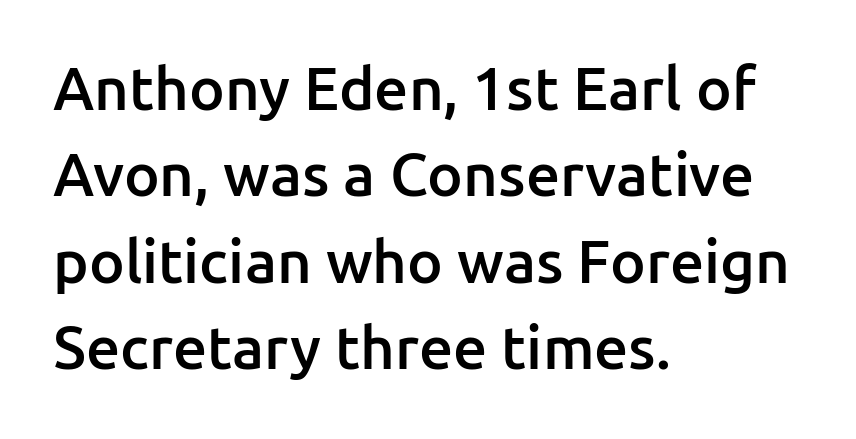
The image shows 60 px semibold sans-serif type, upright; set left-aligned, normal line spacing (1.44x), normal letter spacing, not underlined; low stroke contrast and a medium x-height.
